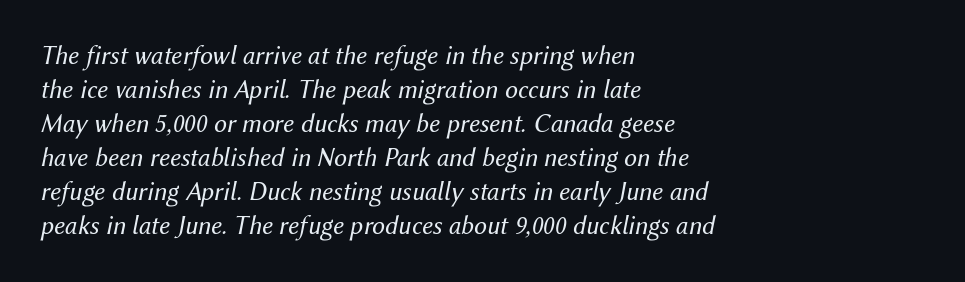
Summary of weight: not heavy and not bold. The gaps between neighbouring characters are ordinary and unremarkable. Lines of text with bare space underneath. The block of text has a typical density, with ordinary space between rows. Characters are canted at an angle relative to the baseline's perpendicular.
